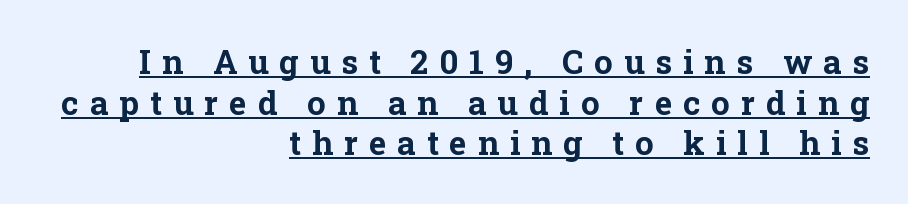
Honestly, the underline is the first thing you notice here. Stroke thickness is high; the sample reads as a true bold. A serif font was chosen for this passage. Compared with typical body copy, the letter spacing here is much looser.
